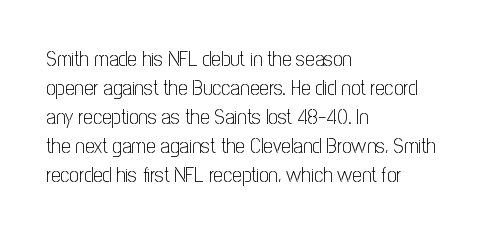
Letters rest on an invisible, unmarked baseline. Heaviness? Minimal to ordinary, like unemphasized prose. The rendering anchors every line to the left-hand side. The line-height multiplier appears to be the usual default.
